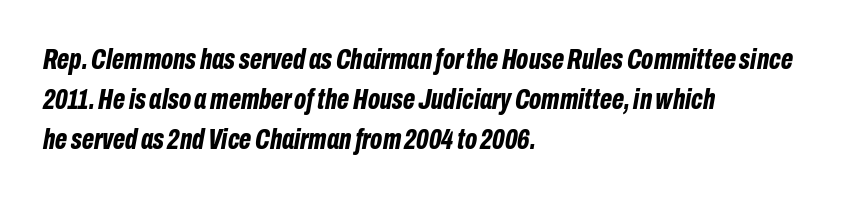
The image shows 29 px bold, condensed type, italic (leaning right); set left-aligned, normal line spacing (1.38x), normal letter spacing, not underlined; low stroke contrast and a medium x-height.
